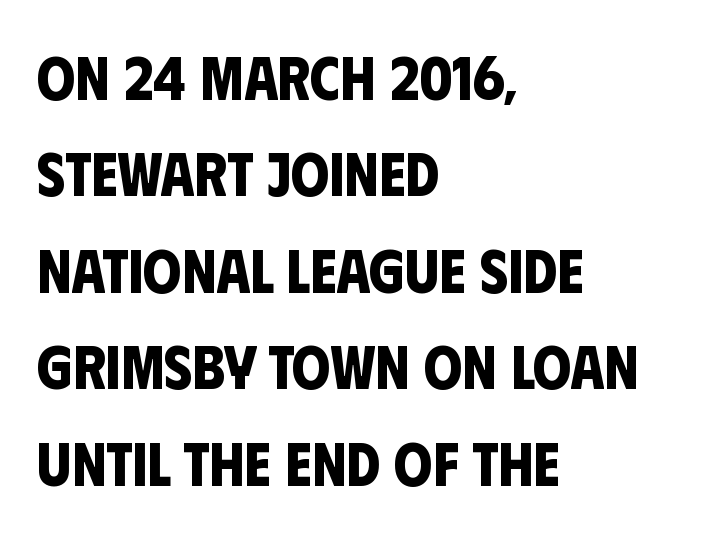
{"serif": "no", "bold": "yes", "weight": "bold", "width": "condensed", "stroke_contrast": "low", "x_height": "large", "monospaced": "no", "underline": "no", "align": "left", "line_spacing": "normal", "line_spacing_ratio": 1.58, "letter_spacing": "normal", "letter_spacing_em": 0.0, "glyph_px": 61}
